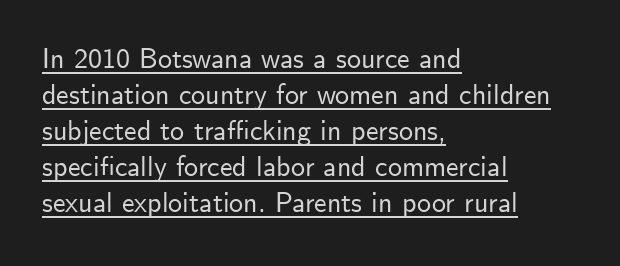
If you drew a ruler down the left edge, every line would touch it. Check the space under the baseline: a stroke is drawn there. A typesetter would call this proportional, since set widths differ per character. Quick note: interline space is typical.
